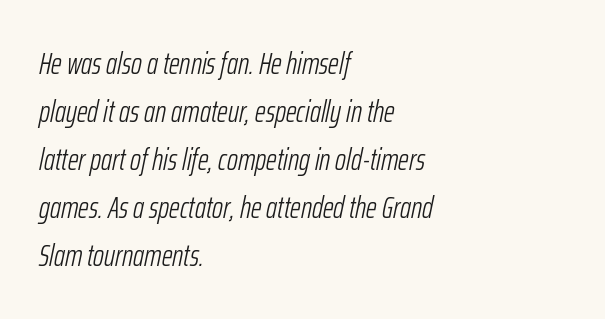
Q: Is the text bold? A: No.
Q: Is the text italic (slanted)? A: Yes, it leans right by about 12 degrees.
Q: Is the text underlined? A: No.
Q: How is the paragraph aligned? A: Left-aligned.
Q: Is the spacing between letters normal or unusually wide? A: Normal.
Q: Is the spacing between lines tight, normal or loose? A: Normal.
Q: Width (condensed, normal, or wide)? A: Condensed.
Q: Stroke contrast? A: Low.
Q: x-height? A: Medium.
Q: Monospaced? A: No.
